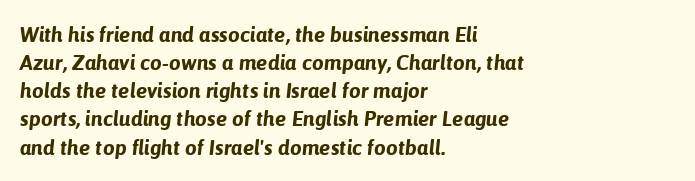
The rendering keeps characters at their native spacing. This sample uses an oblique cut, with every glyph tilted off the vertical. In CSS terms this would be text-align: left. The vertical gap from one line to the next is medium. Descenders hang freely into open space. Is the type bold? Yes — the strokes are clearly thick and heavy.
